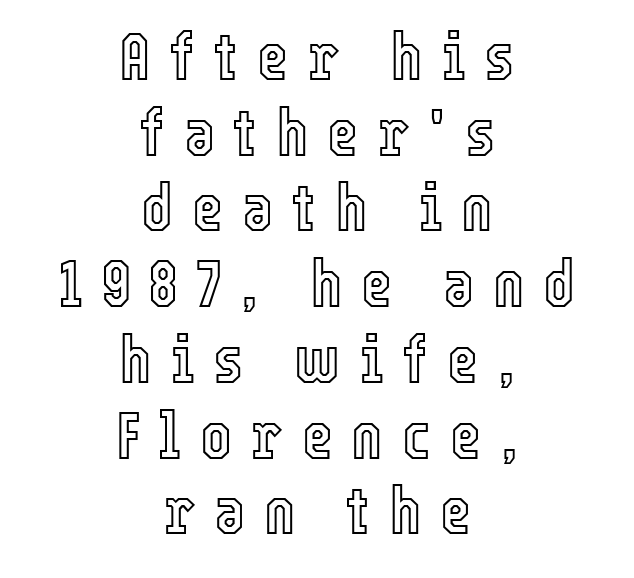
Notice how the stems are strictly vertical — no italics here. The face used here is proportionally spaced, like ordinary book or web type. Which margin do the lines hug? Neither — every line sits in the middle. The passage shown has open, widely tracked lettering throughout. The space between consecutive lines is stingy.
